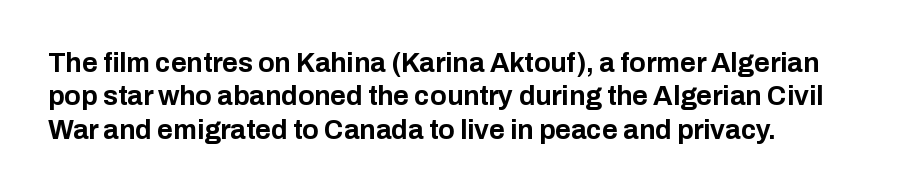
{"italic": "no", "bold": "yes", "underline": "no", "align": "left", "line_spacing_ratio": 1.24, "letter_spacing": "normal", "letter_spacing_em": 0.0, "glyph_px": 27}
